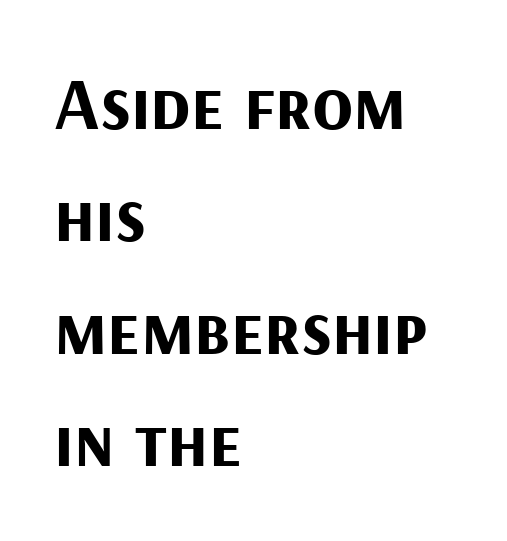
Each new line begins a customary step beneath the previous one. The text was rendered using a sans face with plain stroke endings. Nope, not italic — everything's standing straight. Each word holds together tightly as a unit, with standard inter-letter gaps. Heavy-handed strokes throughout: this text is bold. Each letter keeps its own natural width here, so spacing adapts to shape.
